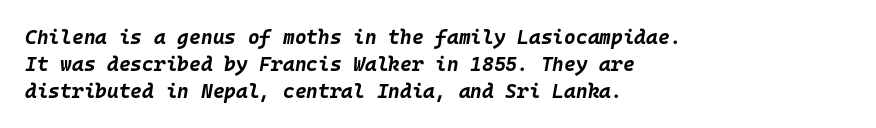
{"italic": "yes", "lean": "right", "slant_degrees": 10, "bold": "yes", "underline": "no", "align": "left", "line_spacing": "normal", "line_spacing_ratio": 1.34, "letter_spacing": "normal", "letter_spacing_em": 0.0, "glyph_px": 20}
